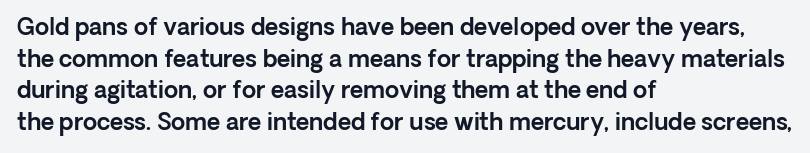
The letterforms sit shoulder to shoulder at normal distance. The paragraph has a hard left edge and a soft right edge. A clean baseline with only descenders dipping below it. No italicization has been applied; the sample stays upright.
